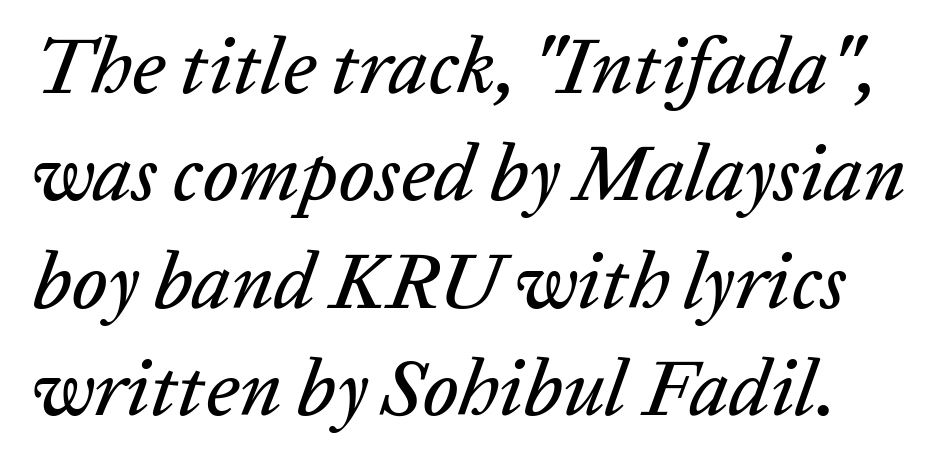
Designer's note — italics engaged. In terms of leading, this rendering sits right in the middle. Caption: standard tracking, unaltered. The face used here is proportionally spaced, like ordinary book or web type. The zone under the glyphs is completely vacant.
